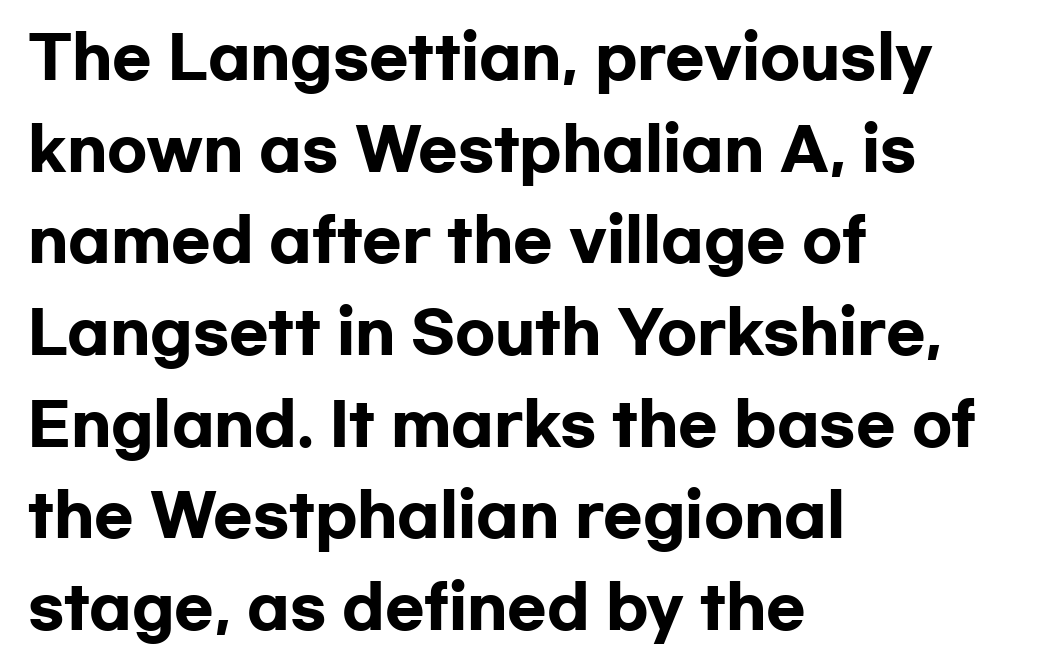
{"serif": "no", "italic": "no", "bold": "yes", "weight": "heavy", "width": "wide", "stroke_contrast": "low", "x_height": "medium", "monospaced": "no", "underline": "no", "align": "left", "line_spacing": "normal", "line_spacing_ratio": 1.58, "letter_spacing": "normal", "letter_spacing_em": 0.0, "glyph_px": 58}
